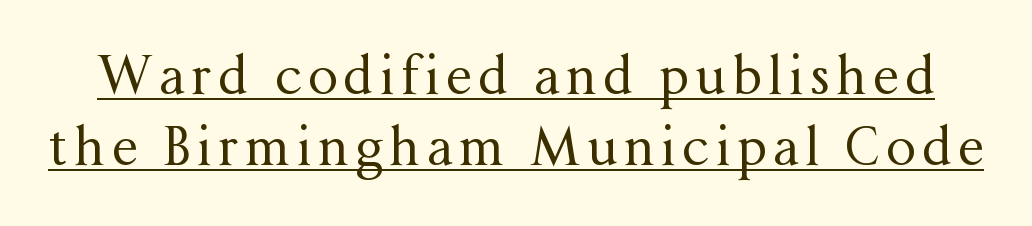
{"serif": "yes", "italic": "no", "bold": "no", "weight": "regular", "width": "normal", "stroke_contrast": "medium", "x_height": "medium", "monospaced": "no", "underline": "yes", "line_spacing": "normal", "line_spacing_ratio": 1.34, "glyph_px": 53}
